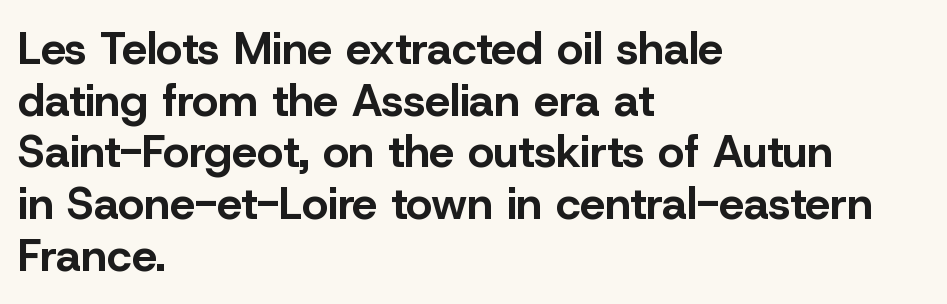
Q: Is the text bold? A: Yes.
Q: Is the text italic (slanted)? A: No, it is upright.
Q: Is the typeface a serif or a sans-serif typeface? A: Sans-serif.
Q: Is the text underlined? A: No.
Q: How is the paragraph aligned? A: Left-aligned.
Q: Is the spacing between letters normal or unusually wide? A: Normal.
Q: Is the spacing between lines tight, normal or loose? A: Tight.
Q: Width (condensed, normal, or wide)? A: Normal.
Q: Stroke contrast? A: Low.
Q: x-height? A: Medium.
Q: Monospaced? A: No.
